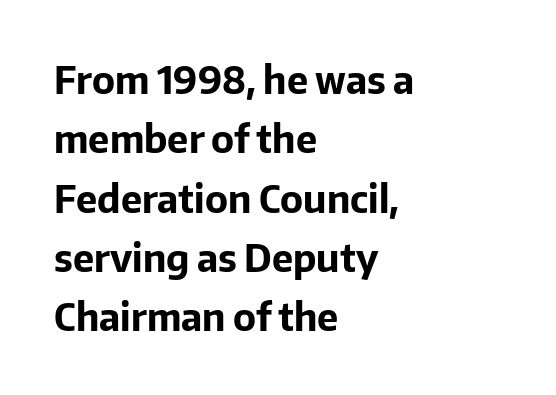
Q: Is the text bold? A: Yes.
Q: Is the text italic (slanted)? A: No, it is upright.
Q: Is the typeface a serif or a sans-serif typeface? A: Sans-serif.
Q: Is the text underlined? A: No.
Q: How is the paragraph aligned? A: Left-aligned.
Q: Is the spacing between letters normal or unusually wide? A: Normal.
Q: Is the spacing between lines tight, normal or loose? A: Normal.
Q: Width (condensed, normal, or wide)? A: Normal.
Q: Stroke contrast? A: Low.
Q: x-height? A: Medium.
Q: Monospaced? A: No.
